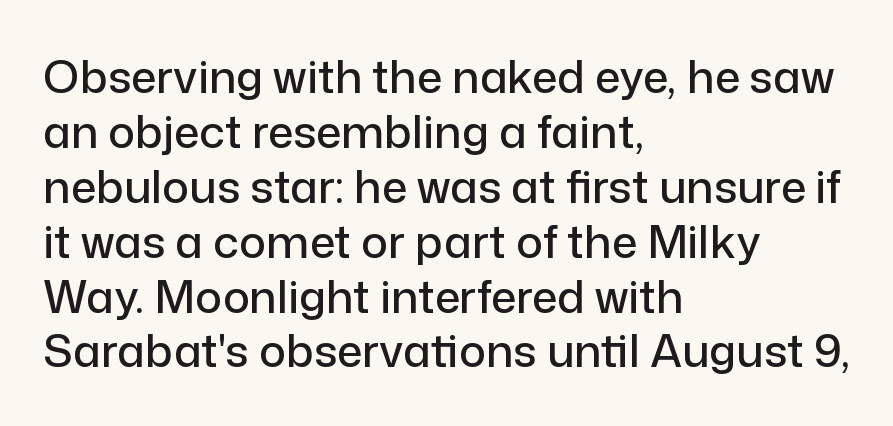
Q: Is the text italic (slanted)? A: No, it is upright.
Q: Is the typeface a serif or a sans-serif typeface? A: Sans-serif.
Q: Is the text underlined? A: No.
Q: How is the paragraph aligned? A: Left-aligned.
Q: Is the spacing between letters normal or unusually wide? A: Normal.
Q: Width (condensed, normal, or wide)? A: Normal.
Q: Stroke contrast? A: Low.
Q: x-height? A: Medium.
Q: Monospaced? A: No.
